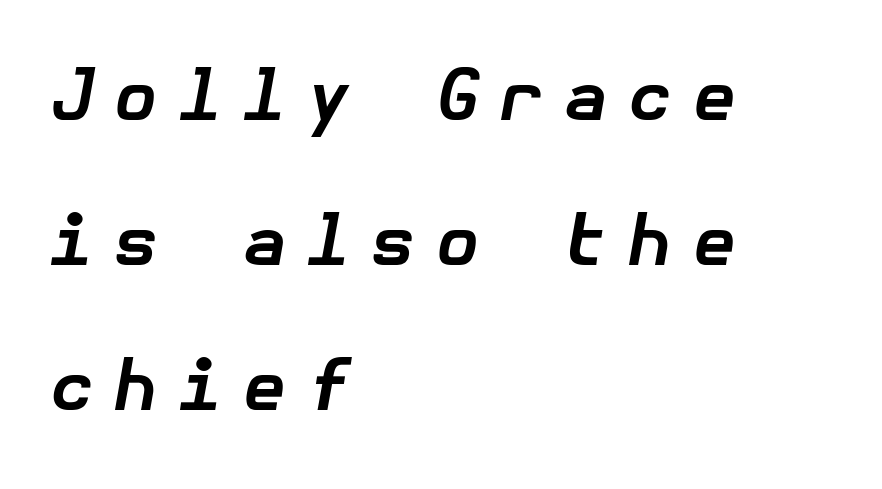
The image shows 70 px bold type, italic (leaning right); set left-aligned, loose line spacing (2.07x), unusually wide letter spacing (+0.3 em), not underlined; low stroke contrast and a medium x-height.
